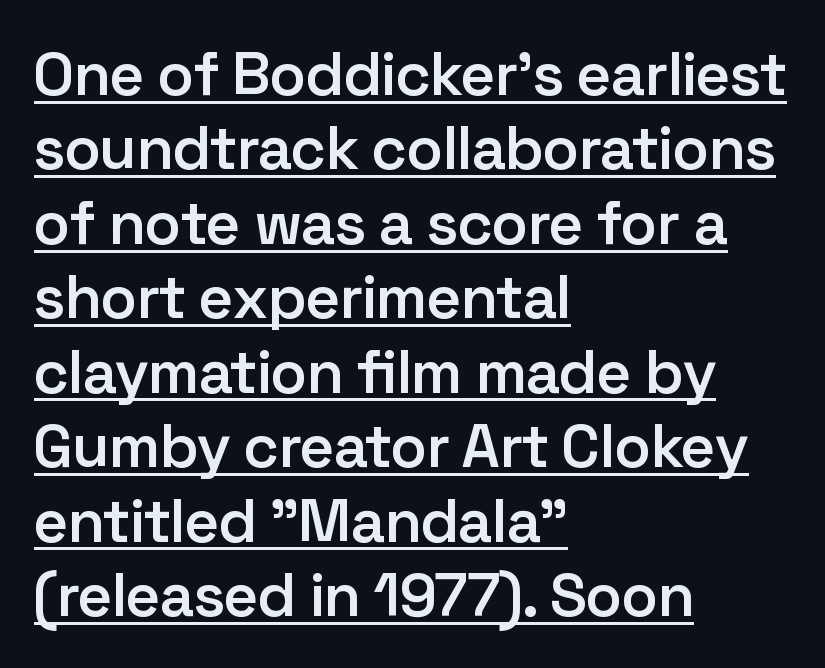
The image shows 61 px semibold sans-serif type, upright; set left-aligned, line spacing 1.22x, normal letter spacing, underlined; low stroke contrast and a medium x-height.
